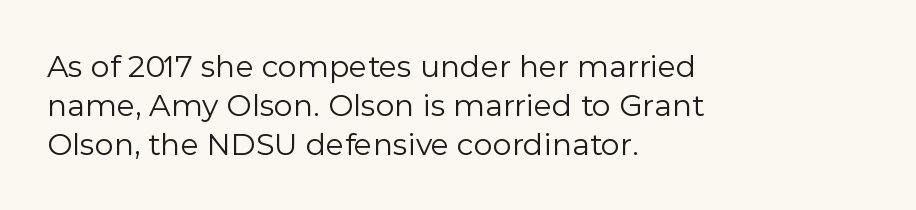
{"serif": "no", "italic": "no", "bold": "no", "weight": "regular", "width": "normal", "x_height": "medium", "monospaced": "no", "underline": "no", "align": "left", "line_spacing": "normal", "line_spacing_ratio": 1.3, "letter_spacing": "normal", "letter_spacing_em": 0.0, "glyph_px": 30}
